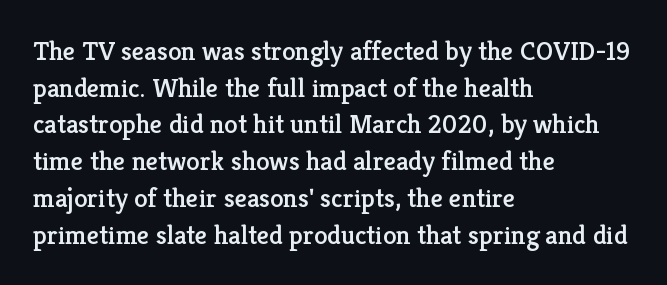
The image shows 27 px text type, upright; set left-aligned, normal line spacing (1.36x), normal letter spacing, not underlined.
